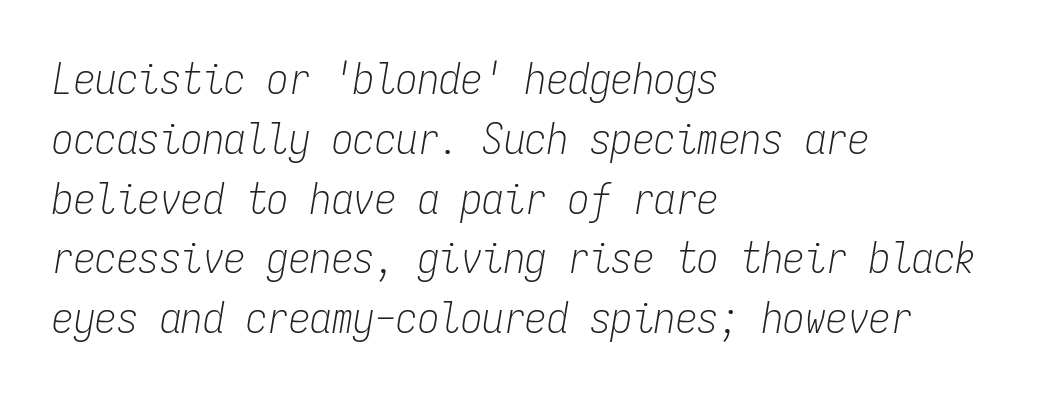
The image shows 43 px light, condensed type, italic (leaning right), monospaced; set left-aligned, normal line spacing (1.39x), normal letter spacing, not underlined; low stroke contrast and a medium x-height.
